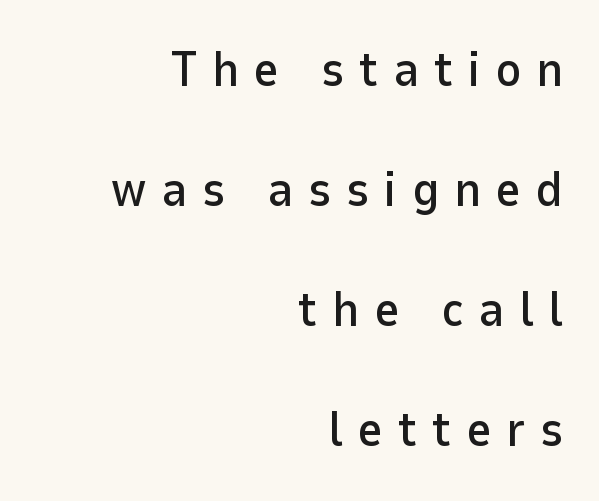
{"serif": "no", "italic": "no", "width": "normal", "stroke_contrast": "low", "x_height": "medium", "monospaced": "no", "underline": "no", "align": "right", "line_spacing": "loose", "line_spacing_ratio": 2.45, "letter_spacing": "wide", "letter_spacing_em": 0.3, "glyph_px": 49}
